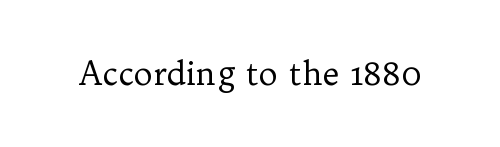
The image shows 32 px regular-weight serif type, upright; set normal letter spacing, not underlined; low stroke contrast and a medium x-height.
